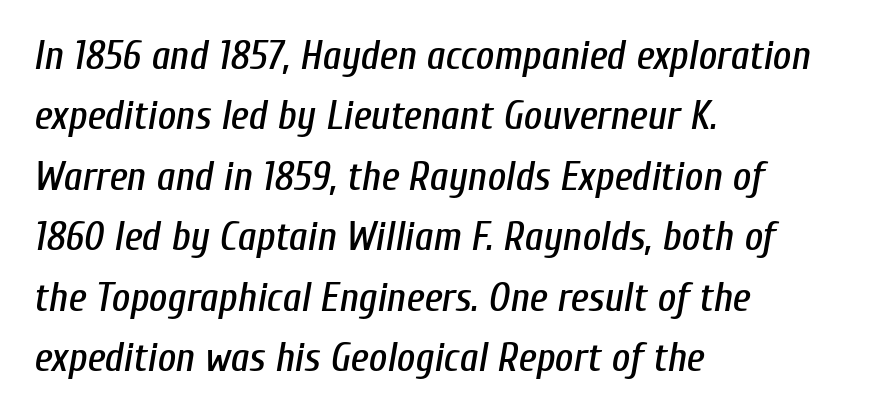
Q: Is the text italic (slanted)? A: Yes, it leans right by about 10 degrees.
Q: Is the text underlined? A: No.
Q: How is the paragraph aligned? A: Left-aligned.
Q: Is the spacing between letters normal or unusually wide? A: Normal.
Q: Is the spacing between lines tight, normal or loose? A: Normal.
Q: Width (condensed, normal, or wide)? A: Condensed.
Q: Stroke contrast? A: Low.
Q: x-height? A: Medium.
Q: Monospaced? A: No.
